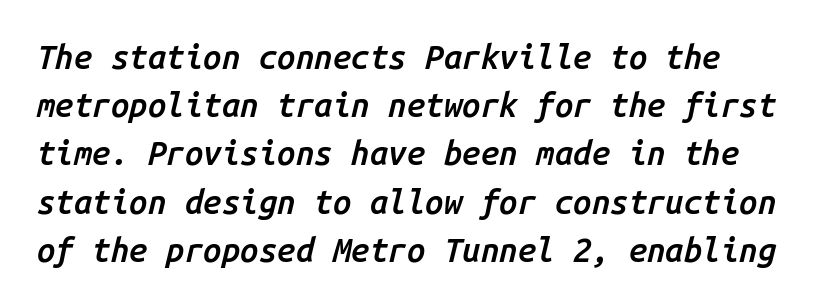
The glyphs have the mass of a demibold cut, below bold. Is the letter spacing exaggerated? No — it looks like the ordinary default. Bare-footed words on every line. Whoever set this chose a conventional vertical rhythm. Every character here occupies the same horizontal width, giving the sample a typewriter-like rhythm.
